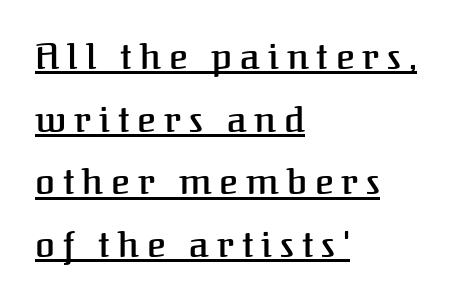
{"serif": "yes", "italic": "no", "bold": "semi", "weight": "semibold", "width": "normal", "stroke_contrast": "medium", "x_height": "medium", "monospaced": "no", "underline": "yes", "align": "left", "line_spacing_ratio": 1.74, "letter_spacing": "wide", "letter_spacing_em": 0.22, "glyph_px": 36}
